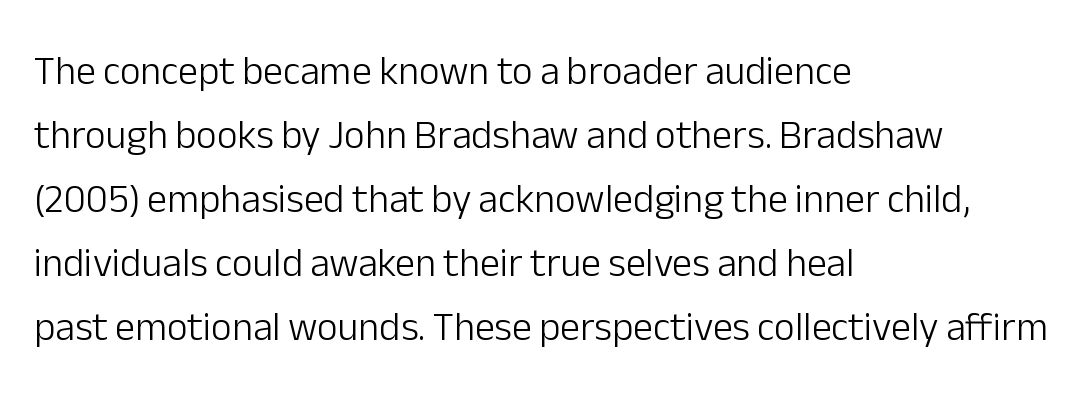
The image shows 40 px light sans-serif type, upright; set left-aligned, normal line spacing (1.6x), normal letter spacing, not underlined; low stroke contrast and a medium x-height.
